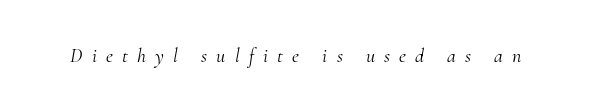
Inter-character spacing is expanded well beyond the font's built-in metrics. The font is comparable to plain body text, perhaps lighter. Beneath every word, the page is bare. Italic: yes, the glyphs are oblique.
